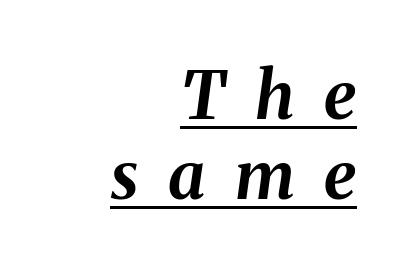
The image shows 66 px bold type, italic (leaning right); set right-aligned, line spacing 1.21x, unusually wide letter spacing (+0.45 em), underlined; medium stroke contrast and a medium x-height.
